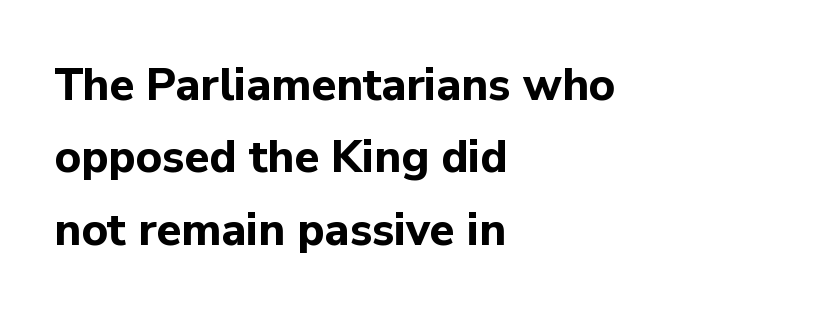
Q: Is the text bold? A: Yes.
Q: Is the text italic (slanted)? A: No, it is upright.
Q: Is the typeface a serif or a sans-serif typeface? A: Sans-serif.
Q: Is the text underlined? A: No.
Q: How is the paragraph aligned? A: Left-aligned.
Q: Is the spacing between letters normal or unusually wide? A: Normal.
Q: Is the spacing between lines tight, normal or loose? A: Normal.
Q: Width (condensed, normal, or wide)? A: Normal.
Q: Stroke contrast? A: Low.
Q: x-height? A: Medium.
Q: Monospaced? A: No.
